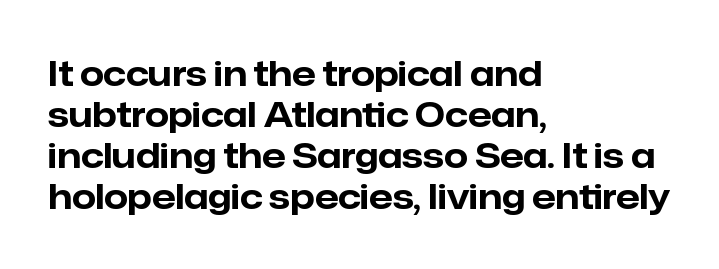
{"serif": "no", "italic": "no", "bold": "yes", "weight": "bold", "width": "normal", "stroke_contrast": "low", "x_height": "medium", "monospaced": "no", "underline": "no", "align": "left", "line_spacing_ratio": 1.21, "letter_spacing": "normal", "letter_spacing_em": 0.0, "glyph_px": 34}
